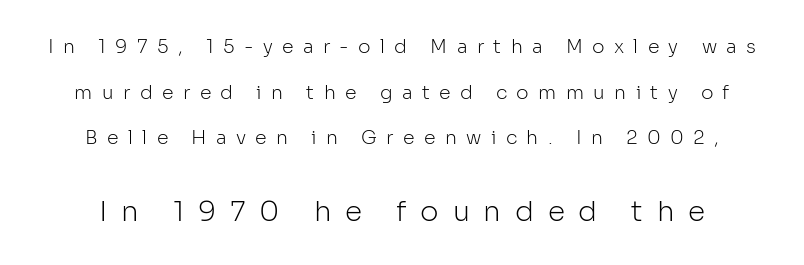
One glance says open: line gaps are wider than usual. This is roman type, the default non-slanted kind. Nope, no serifs anywhere on these letters. No letter is thick-stroked: the sample isn't bold.
